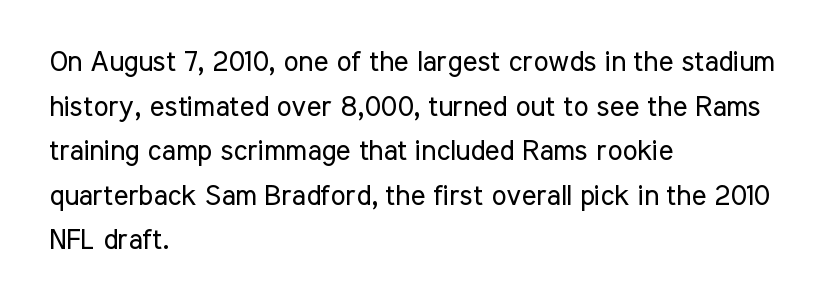
{"serif": "no", "italic": "no", "bold": "no", "weight": "regular", "width": "condensed", "stroke_contrast": "low", "x_height": "medium", "monospaced": "no", "underline": "no", "align": "left", "line_spacing": "normal", "line_spacing_ratio": 1.59, "letter_spacing": "normal", "letter_spacing_em": 0.0, "glyph_px": 28}
